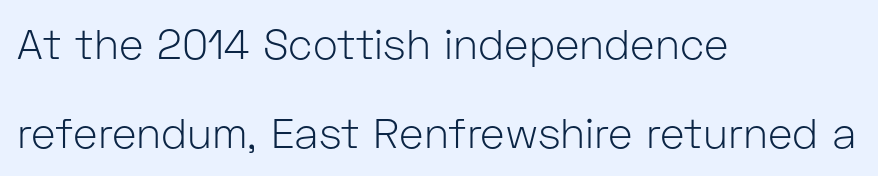
Q: Is the text bold? A: No.
Q: Is the text italic (slanted)? A: No, it is upright.
Q: Is the typeface a serif or a sans-serif typeface? A: Sans-serif.
Q: Is the text underlined? A: No.
Q: How is the paragraph aligned? A: Left-aligned.
Q: Is the spacing between letters normal or unusually wide? A: Normal.
Q: Is the spacing between lines tight, normal or loose? A: Loose.
Q: Width (condensed, normal, or wide)? A: Normal.
Q: Stroke contrast? A: Low.
Q: x-height? A: Medium.
Q: Monospaced? A: No.
